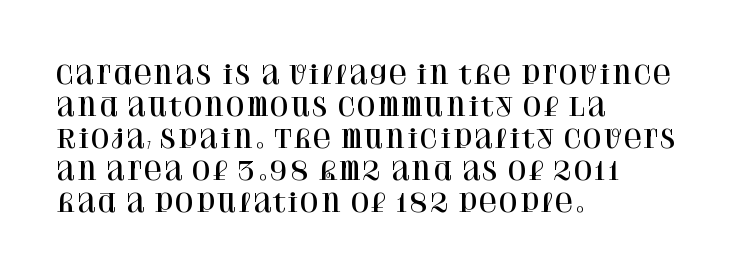
Q: Is the text italic (slanted)? A: No, it is upright.
Q: Is the text underlined? A: No.
Q: How is the paragraph aligned? A: Left-aligned.
Q: Is the spacing between letters normal or unusually wide? A: Normal.
Q: Is the spacing between lines tight, normal or loose? A: Normal.
